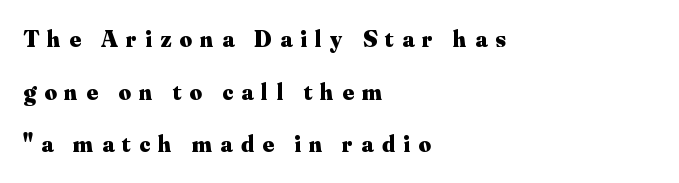
{"italic": "no", "bold": "yes", "underline": "no", "align": "left", "line_spacing": "loose", "line_spacing_ratio": 2.19, "letter_spacing": "wide", "letter_spacing_em": 0.34, "glyph_px": 24}
